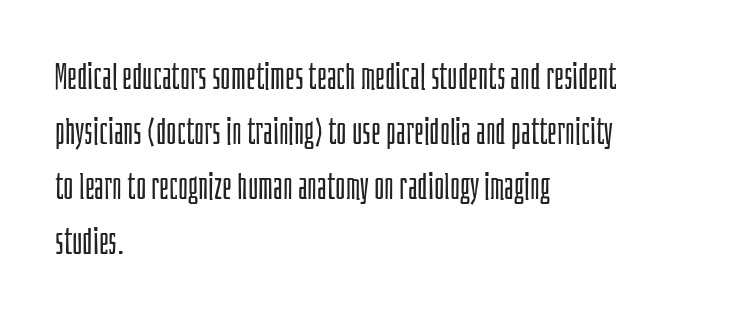
Heaviness? Minimal to ordinary, like unemphasized prose. If you drew a ruler down the left edge, every line would touch it. Here the designer chose a conventional face with non-uniform glyph widths. Posture: vertical. Baseline-to-baseline distance is the conventional proportion of letter height.
